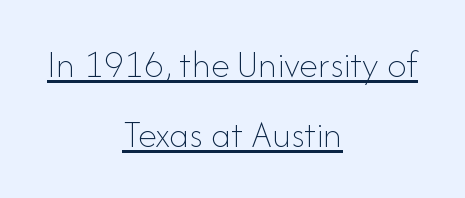
{"italic": "no", "bold": "no", "weight": "thin", "width": "normal", "stroke_contrast": "low", "x_height": "small", "monospaced": "no", "underline": "yes", "align": "center", "line_spacing_ratio": 1.79, "letter_spacing": "normal", "letter_spacing_em": 0.0, "glyph_px": 39}
